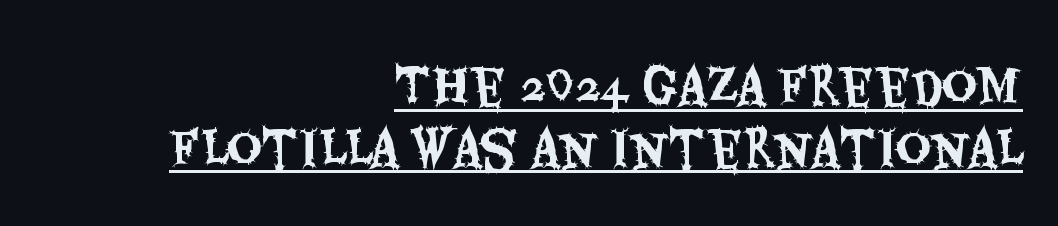
Q: Is the text italic (slanted)? A: No, it is upright.
Q: Is the typeface a serif or a sans-serif typeface? A: Sans-serif.
Q: Is the text underlined? A: Yes.
Q: How is the paragraph aligned? A: Right-aligned.
Q: Is the spacing between letters normal or unusually wide? A: Normal.
Q: Is the spacing between lines tight, normal or loose? A: Normal.
Q: Width (condensed, normal, or wide)? A: Condensed.
Q: Stroke contrast? A: Medium.
Q: x-height? A: Large.
Q: Monospaced? A: No.
